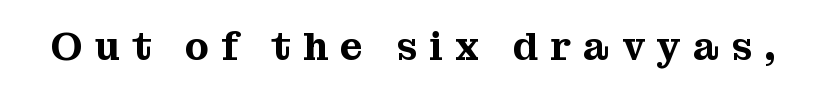
How are the letters spaced? Widely, with obvious added tracking. These lines are rendered in a variable-pitch font. The type sits square on the baseline with zero lean. The space directly below the letters is spotless.
